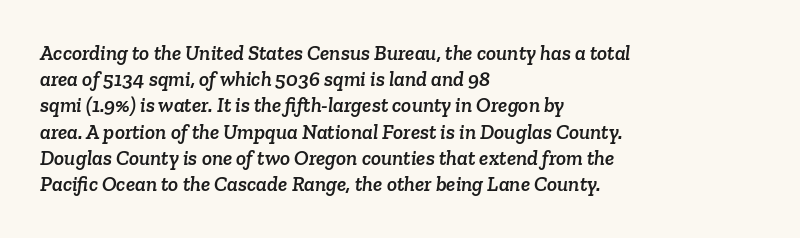
{"underline": "no", "align": "left", "line_spacing": "normal", "line_spacing_ratio": 1.25, "letter_spacing": "normal", "letter_spacing_em": 0.0, "glyph_px": 21}
